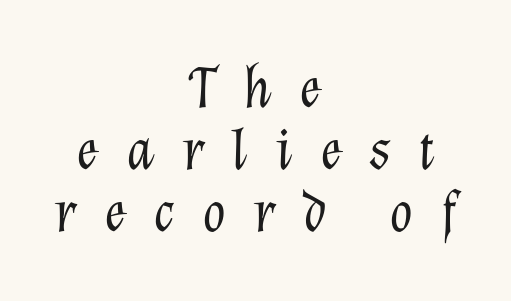
Q: Is the text bold? A: No.
Q: Is the text italic (slanted)? A: Yes, it leans right by about 12 degrees.
Q: Is the text underlined? A: No.
Q: How is the paragraph aligned? A: Centered.
Q: Is the spacing between letters normal or unusually wide? A: Unusually wide.
Q: Is the spacing between lines tight, normal or loose? A: Tight.
Q: Width (condensed, normal, or wide)? A: Normal.
Q: Stroke contrast? A: Low.
Q: x-height? A: Medium.
Q: Monospaced? A: No.
